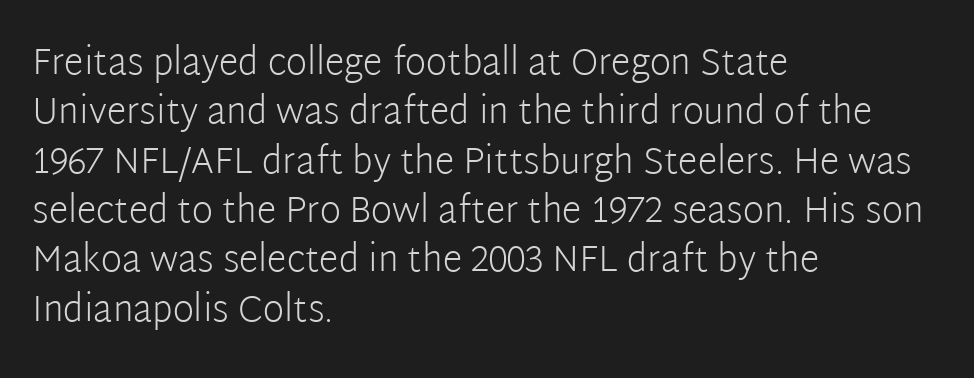
The image shows 36 px light sans-serif type, upright; set left-aligned, normal line spacing (1.37x), normal letter spacing, not underlined; low stroke contrast and a medium x-height.
